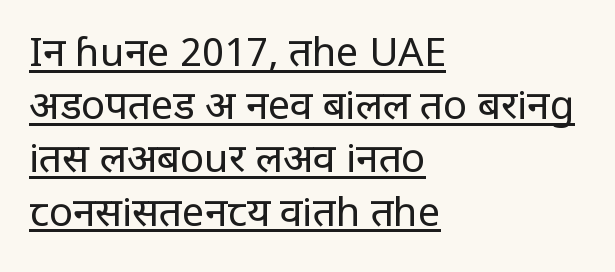
The image shows 40 px regular-weight, condensed sans-serif type, upright; set left-aligned, normal line spacing (1.33x), normal letter spacing, underlined; low stroke contrast and a large x-height.
